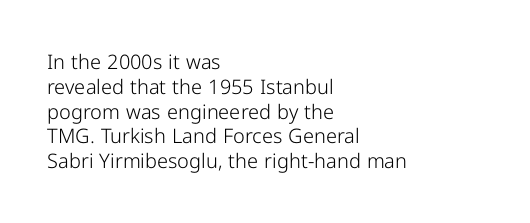
Q: Is the text bold? A: No.
Q: Is the text italic (slanted)? A: No, it is upright.
Q: Is the text underlined? A: No.
Q: How is the paragraph aligned? A: Left-aligned.
Q: Is the spacing between letters normal or unusually wide? A: Normal.
